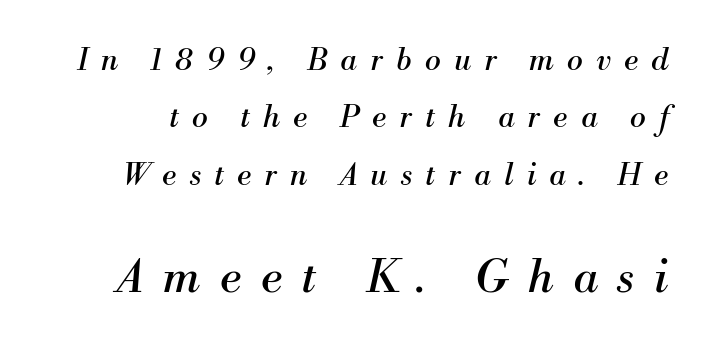
{"serif": "yes", "italic": "yes", "lean": "right", "slant_degrees": 13, "bold": "no", "weight": "regular", "width": "normal", "stroke_contrast": "medium", "x_height": "small", "monospaced": "no", "underline": "no", "line_spacing": "loose", "line_spacing_ratio": 1.91, "letter_spacing": "wide", "letter_spacing_em": 0.44, "larger_block": "second", "size_ratio": 1.5, "glyph_px": 45}
